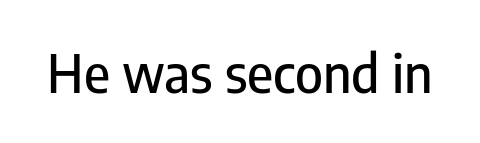
The image shows 53 px condensed sans-serif type, upright; set normal letter spacing, not underlined; low stroke contrast and a medium x-height.
